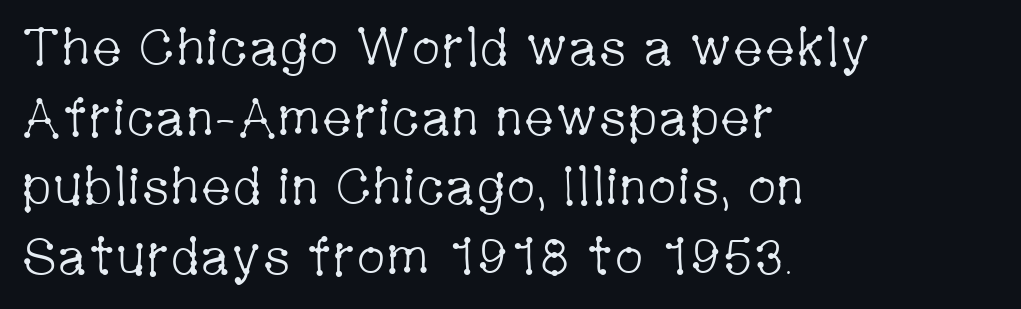
The image shows 52 px light, condensed serif type, upright; set left-aligned, normal line spacing (1.34x), normal letter spacing, not underlined; low stroke contrast and a medium x-height.
